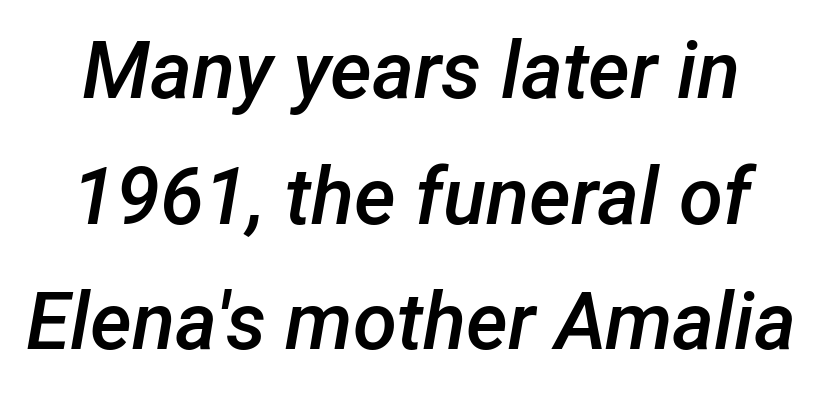
{"italic": "yes", "lean": "right", "slant_degrees": 12, "bold": "semi", "weight": "semibold", "width": "normal", "stroke_contrast": "low", "x_height": "medium", "monospaced": "no", "underline": "no", "line_spacing": "normal", "line_spacing_ratio": 1.57, "letter_spacing": "normal", "letter_spacing_em": 0.0, "glyph_px": 80}
